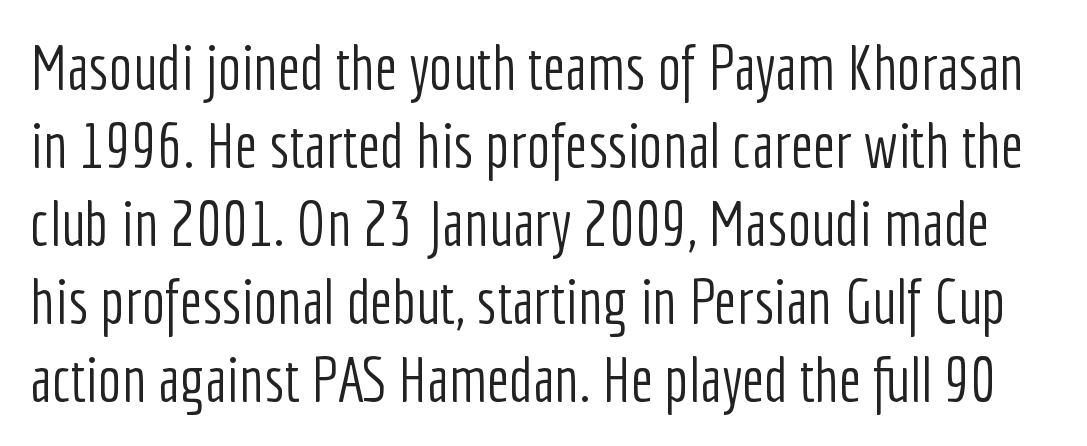
Q: Is the text bold? A: No.
Q: Is the text italic (slanted)? A: No, it is upright.
Q: Is the typeface a serif or a sans-serif typeface? A: Sans-serif.
Q: Is the text underlined? A: No.
Q: Is the spacing between letters normal or unusually wide? A: Normal.
Q: Width (condensed, normal, or wide)? A: Condensed.
Q: Stroke contrast? A: Low.
Q: x-height? A: Medium.
Q: Monospaced? A: No.
